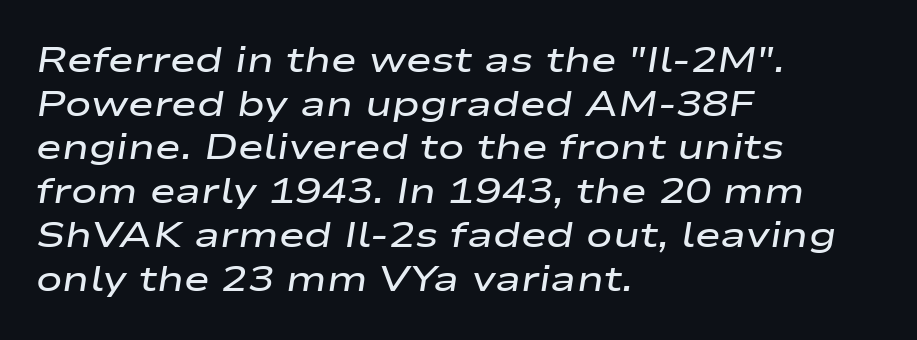
In terms of posture, this sample is oblique. Caption: standard tracking, unaltered. Layout note: lines flush left. Slightly chunky letters — semibold, I'd say, not full bold.
